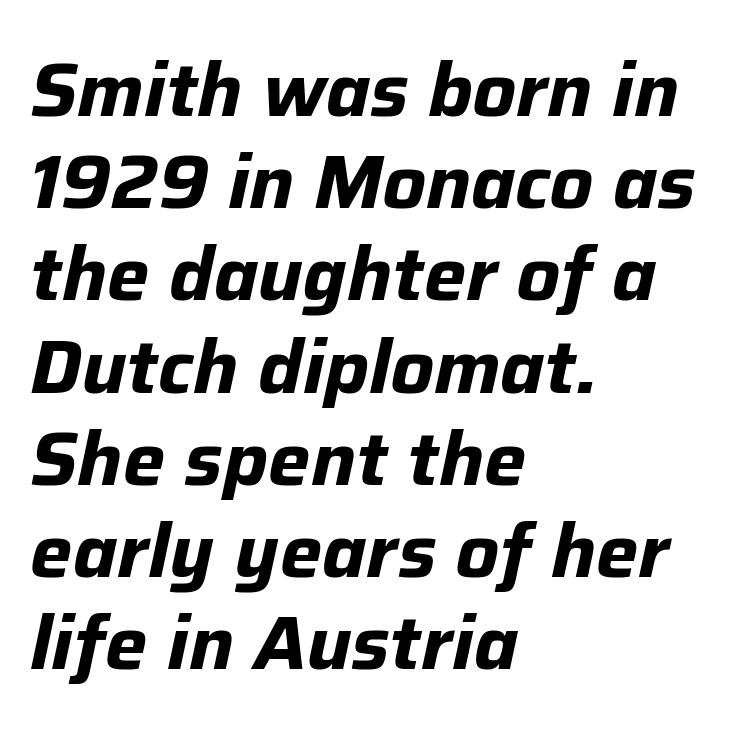
The image shows 75 px bold type, italic (leaning right); set left-aligned, line spacing 1.23x, normal letter spacing, not underlined; low stroke contrast and a medium x-height.
